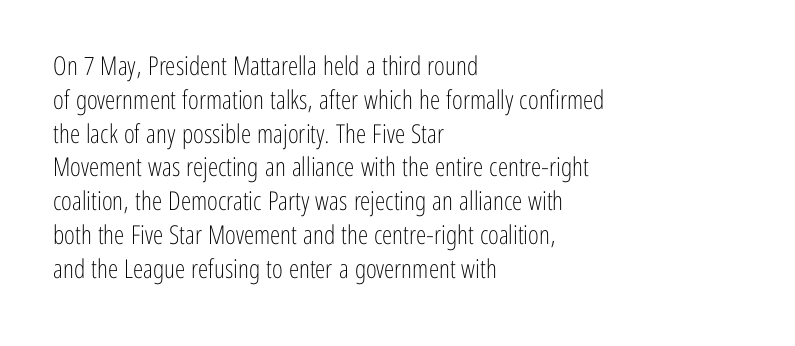
Descenders are the only things crossing below the line. Vertical strokes here are truly vertical. Compared with typical paragraphs, the rows here are spaced about the same. The setting favours the left margin, as ordinary paragraphs usually do.
